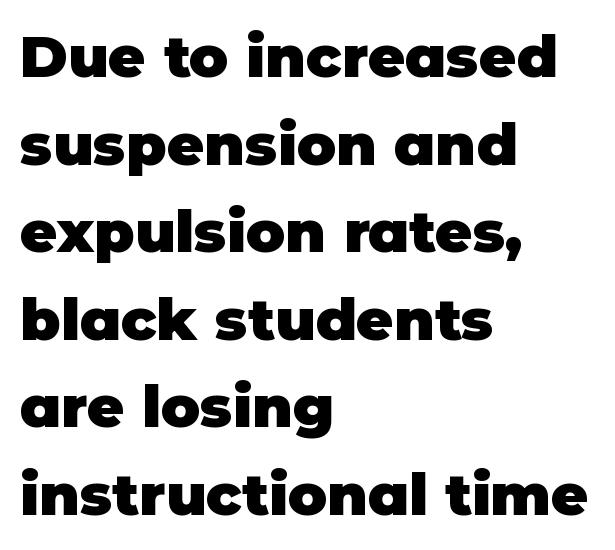
{"serif": "no", "italic": "no", "bold": "yes", "weight": "heavy", "width": "normal", "stroke_contrast": "low", "x_height": "large", "monospaced": "no", "underline": "no", "align": "left", "line_spacing": "normal", "line_spacing_ratio": 1.51, "letter_spacing": "normal", "letter_spacing_em": 0.0, "glyph_px": 58}
